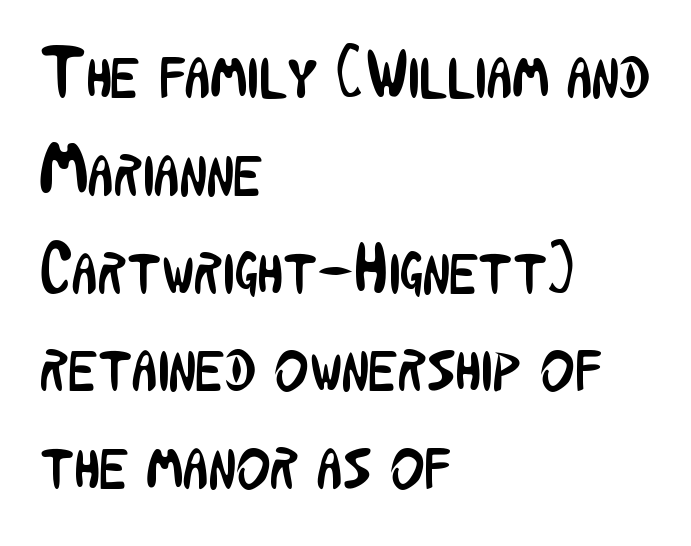
The image shows 73 px regular-weight, condensed sans-serif type, upright; set left-aligned, normal line spacing (1.34x), normal letter spacing, not underlined; low stroke contrast and a medium x-height.
